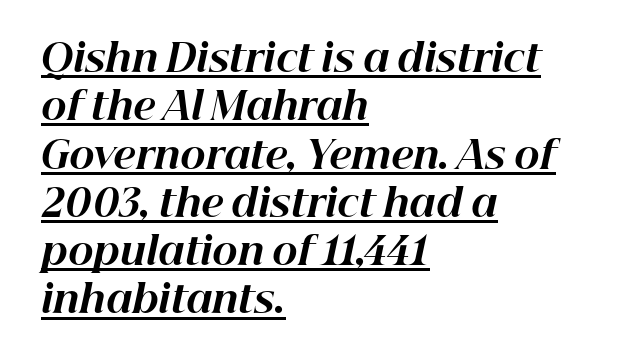
Q: Is the text bold? A: Yes.
Q: Is the text italic (slanted)? A: Yes, it leans right by about 12 degrees.
Q: Is the text underlined? A: Yes.
Q: How is the paragraph aligned? A: Left-aligned.
Q: Is the spacing between letters normal or unusually wide? A: Normal.
Q: Is the spacing between lines tight, normal or loose? A: Normal.
Q: Width (condensed, normal, or wide)? A: Normal.
Q: Stroke contrast? A: High.
Q: x-height? A: Medium.
Q: Monospaced? A: No.
